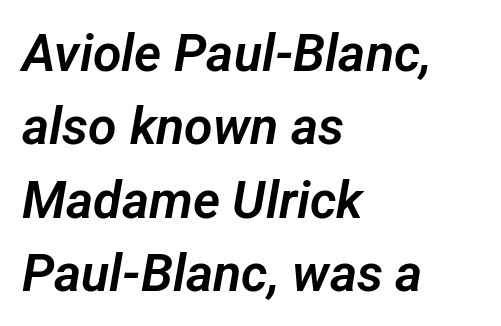
Q: Is the typeface a serif or a sans-serif typeface? A: Sans-serif.
Q: Is the text underlined? A: No.
Q: How is the paragraph aligned? A: Left-aligned.
Q: Is the spacing between letters normal or unusually wide? A: Normal.
Q: Is the spacing between lines tight, normal or loose? A: Normal.
Q: Width (condensed, normal, or wide)? A: Normal.
Q: Stroke contrast? A: Low.
Q: x-height? A: Medium.
Q: Monospaced? A: No.
